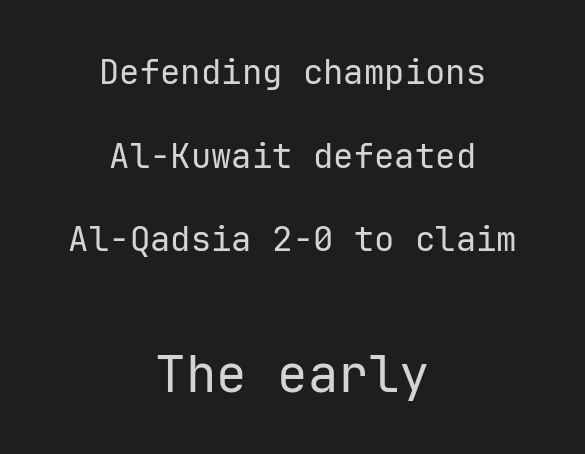
{"serif": "no", "italic": "no", "bold": "no", "weight": "regular", "width": "normal", "stroke_contrast": "low", "x_height": "medium", "underline": "no", "align": "center", "line_spacing": "loose", "line_spacing_ratio": 2.46, "letter_spacing": "normal", "letter_spacing_em": 0.0, "larger_block": "second", "size_ratio": 1.5, "glyph_px": 51}
